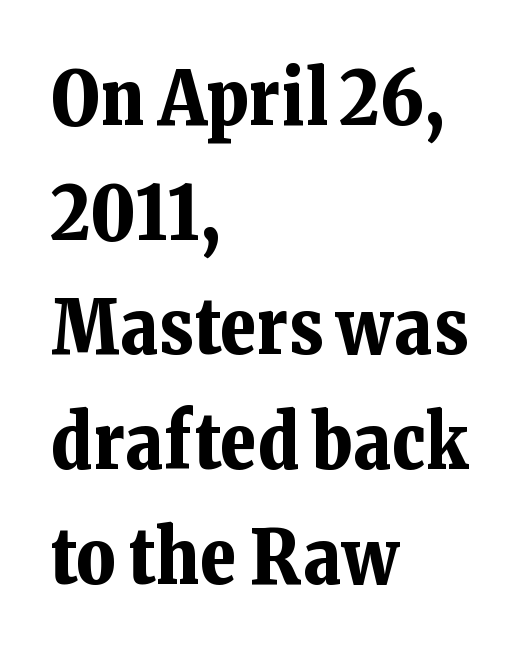
Q: Is the text bold? A: Yes.
Q: Is the text italic (slanted)? A: No, it is upright.
Q: Is the typeface a serif or a sans-serif typeface? A: Serif.
Q: Is the text underlined? A: No.
Q: How is the paragraph aligned? A: Left-aligned.
Q: Is the spacing between letters normal or unusually wide? A: Normal.
Q: Is the spacing between lines tight, normal or loose? A: Normal.
Q: Width (condensed, normal, or wide)? A: Normal.
Q: Stroke contrast? A: Low.
Q: x-height? A: Medium.
Q: Monospaced? A: No.
